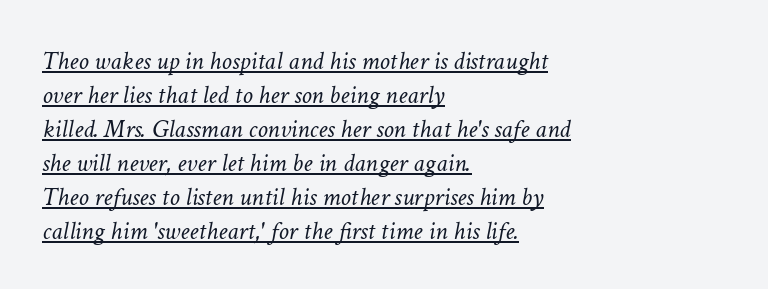
{"italic": "yes", "lean": "right", "slant_degrees": 11, "bold": "no", "underline": "yes", "align": "left", "line_spacing": "normal", "line_spacing_ratio": 1.31, "letter_spacing": "normal", "letter_spacing_em": 0.0, "glyph_px": 26}
